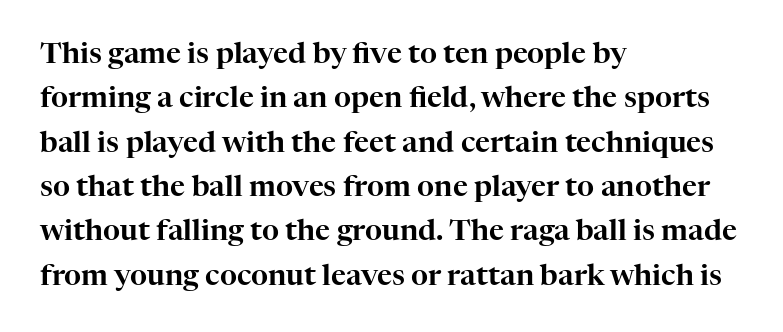
The image shows 29 px serif type, upright; set left-aligned, normal line spacing (1.53x), normal letter spacing, not underlined; high stroke contrast and a medium x-height.
